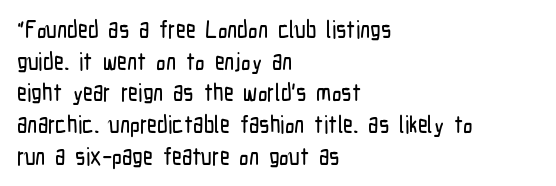
{"italic": "no", "underline": "no", "align": "left", "line_spacing": "normal", "line_spacing_ratio": 1.32, "letter_spacing": "normal", "letter_spacing_em": 0.0, "glyph_px": 24}
